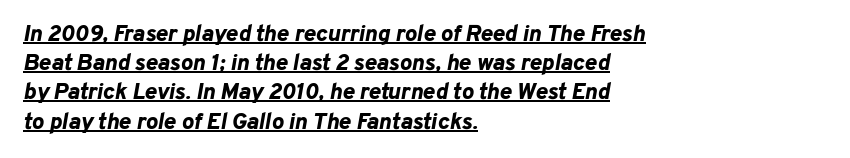
{"italic": "yes", "lean": "right", "slant_degrees": 10, "bold": "yes", "underline": "yes", "align": "left", "line_spacing": "normal", "line_spacing_ratio": 1.27, "letter_spacing": "normal", "letter_spacing_em": 0.0, "glyph_px": 23}
